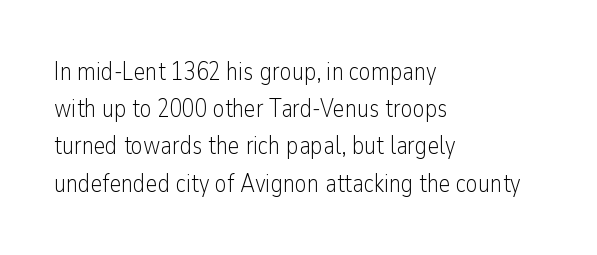
Each new line begins a customary step beneath the previous one. In CSS terms this would be text-align: left. Every character sits straight up, as roman type does. Inter-character spacing is left at the font's built-in metrics.
